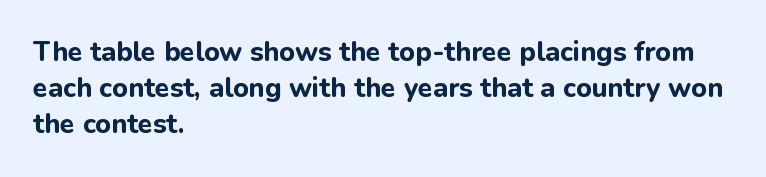
{"italic": "no", "bold": "yes", "underline": "no", "align": "left", "line_spacing": "normal", "line_spacing_ratio": 1.34, "letter_spacing": "normal", "letter_spacing_em": 0.0, "glyph_px": 27}
